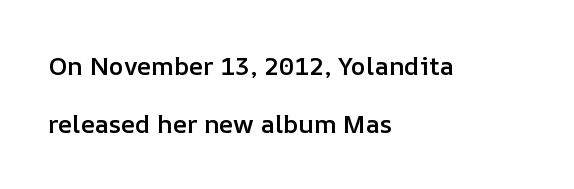
Q: Is the text bold? A: Semi-bold.
Q: Is the text italic (slanted)? A: No, it is upright.
Q: Is the text underlined? A: No.
Q: How is the paragraph aligned? A: Left-aligned.
Q: Is the spacing between letters normal or unusually wide? A: Normal.
Q: Is the spacing between lines tight, normal or loose? A: Loose.
